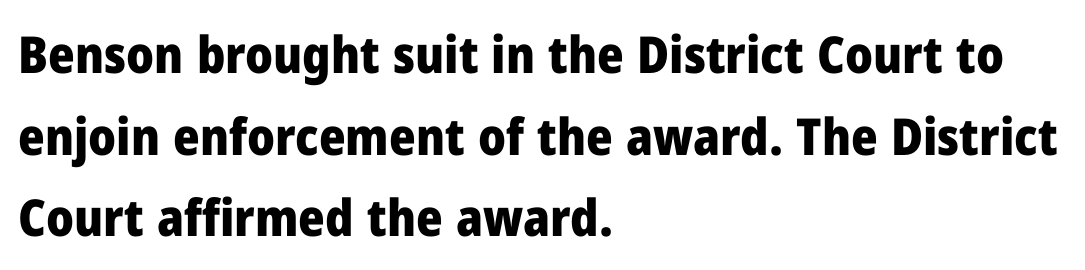
The image shows 51 px heavy sans-serif type, upright; set left-aligned, normal line spacing (1.6x), normal letter spacing, not underlined; low stroke contrast and a medium x-height.
